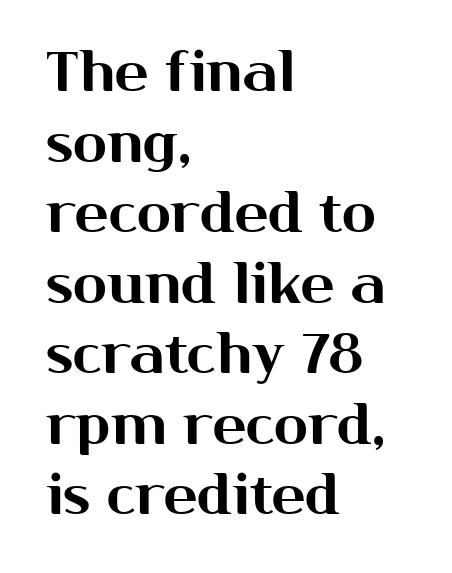
The image shows 56 px sans-serif type, upright; set left-aligned, normal line spacing (1.26x), normal letter spacing, not underlined; medium stroke contrast and a medium x-height.
